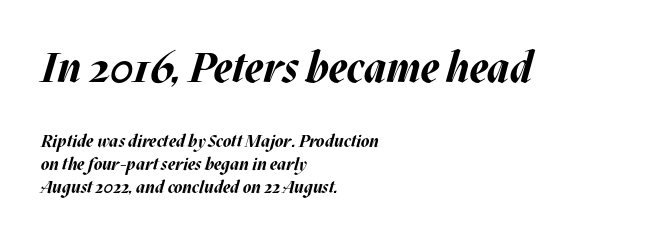
The image shows 42 px bold type, italic (leaning right); set left-aligned, normal line spacing (1.33x), normal letter spacing, not underlined; the first (top) block is 2.47x larger; medium stroke contrast and a large x-height.
